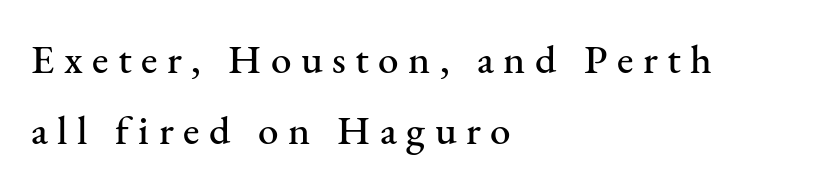
The image shows 41 px serif type, upright; set left-aligned, line spacing 1.73x, unusually wide letter spacing (+0.23 em), not underlined; medium stroke contrast and a small x-height.
